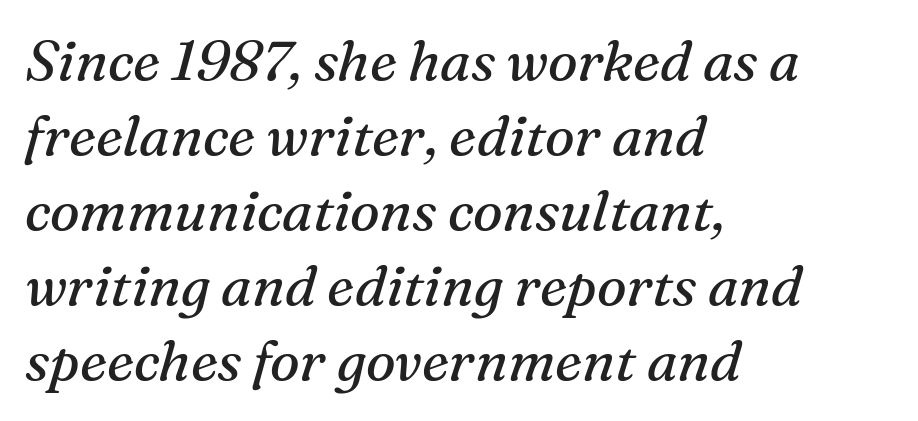
The image shows 56 px regular-weight serif type, italic (leaning right); set left-aligned, normal line spacing (1.34x), normal letter spacing, not underlined; medium stroke contrast and a medium x-height.
